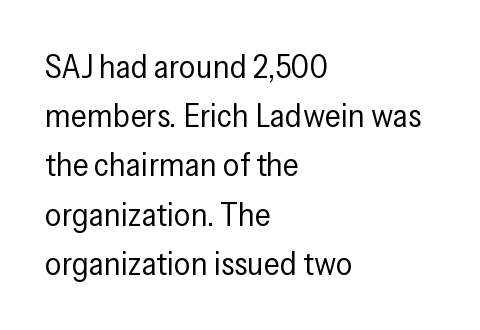
Is the letter spacing exaggerated? No — it looks like the ordinary default. Designer's note — italics off, roman on. In terms of leading, this rendering sits right in the middle. The passage shown is not underscored anywhere. Does the copy run flush right? No — it runs flush left.
